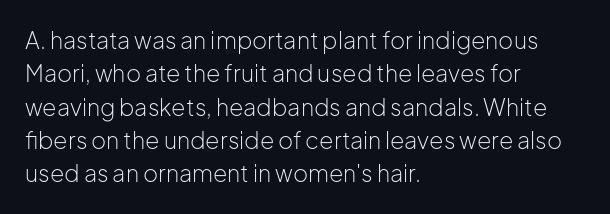
{"italic": "no", "bold": "no", "underline": "no", "align": "left", "line_spacing": "normal", "line_spacing_ratio": 1.45, "letter_spacing": "normal", "letter_spacing_em": 0.0, "glyph_px": 23}
